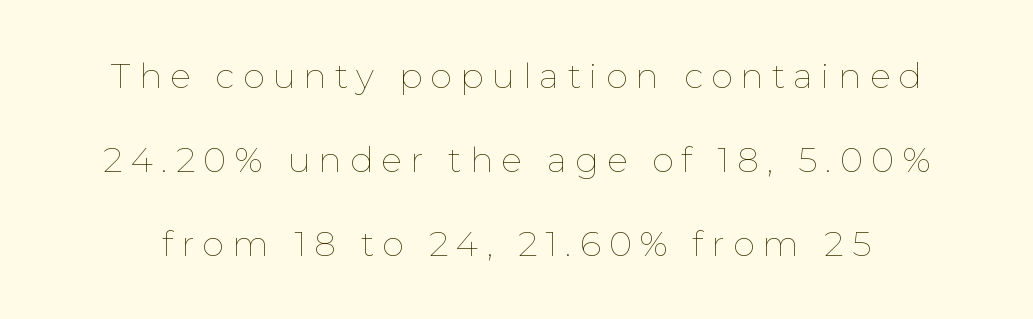
Q: Is the text bold? A: No.
Q: Is the text italic (slanted)? A: No, it is upright.
Q: Is the text underlined? A: No.
Q: Is the spacing between letters normal or unusually wide? A: Unusually wide.
Q: Is the spacing between lines tight, normal or loose? A: Loose.
Q: Width (condensed, normal, or wide)? A: Normal.
Q: Stroke contrast? A: Low.
Q: x-height? A: Medium.
Q: Monospaced? A: No.
